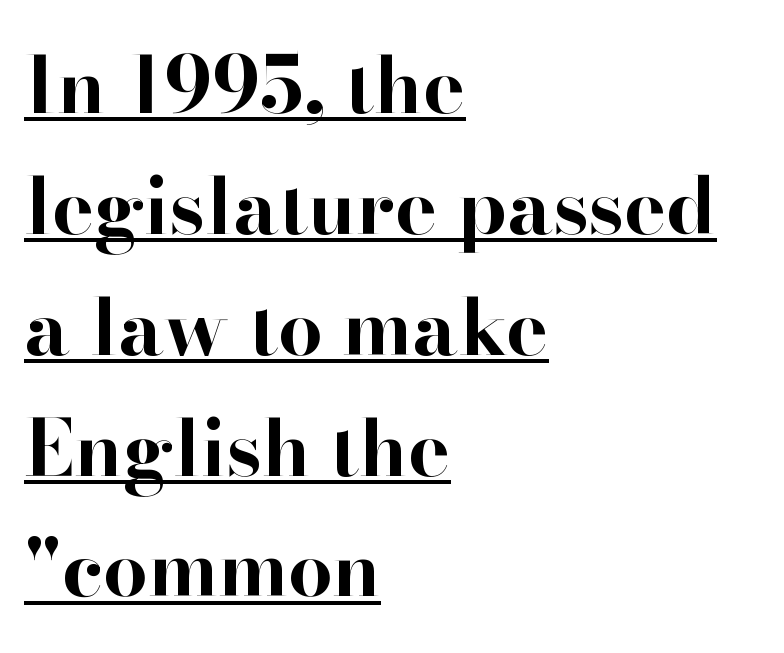
Looks like regular typesetting: each glyph gets only the width it needs. Bold? Absolutely — the strokes are thick and heavy. The passage shown stacks its lines at a standard gap. Students, note that the glyphs here touch the page at normal intervals.
